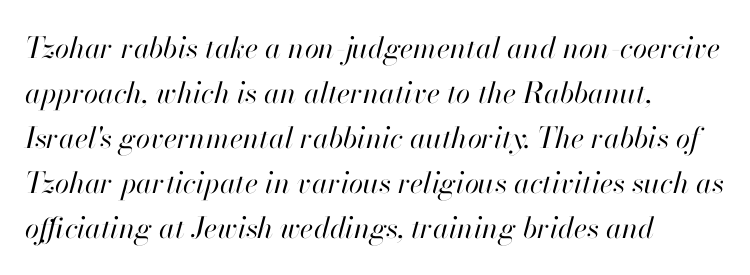
{"italic": "yes", "lean": "right", "slant_degrees": 13, "bold": "no", "weight": "regular", "width": "normal", "stroke_contrast": "high", "x_height": "small", "monospaced": "no", "underline": "no", "align": "left", "line_spacing": "normal", "line_spacing_ratio": 1.55, "letter_spacing": "normal", "letter_spacing_em": 0.0, "glyph_px": 29}
